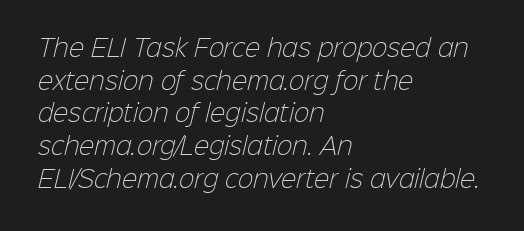
The image shows 23 px text type; set left-aligned, normal line spacing (1.42x), normal letter spacing, not underlined.
